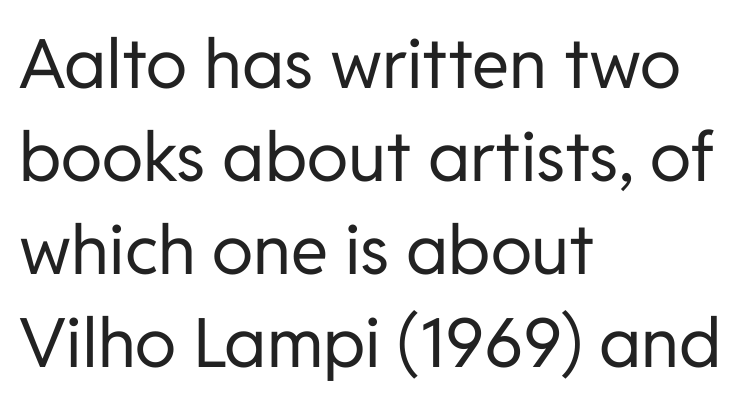
Q: Is the text bold? A: No.
Q: Is the text italic (slanted)? A: No, it is upright.
Q: Is the typeface a serif or a sans-serif typeface? A: Sans-serif.
Q: Is the text underlined? A: No.
Q: How is the paragraph aligned? A: Left-aligned.
Q: Is the spacing between letters normal or unusually wide? A: Normal.
Q: Is the spacing between lines tight, normal or loose? A: Normal.
Q: Width (condensed, normal, or wide)? A: Normal.
Q: Stroke contrast? A: Low.
Q: x-height? A: Medium.
Q: Monospaced? A: No.
